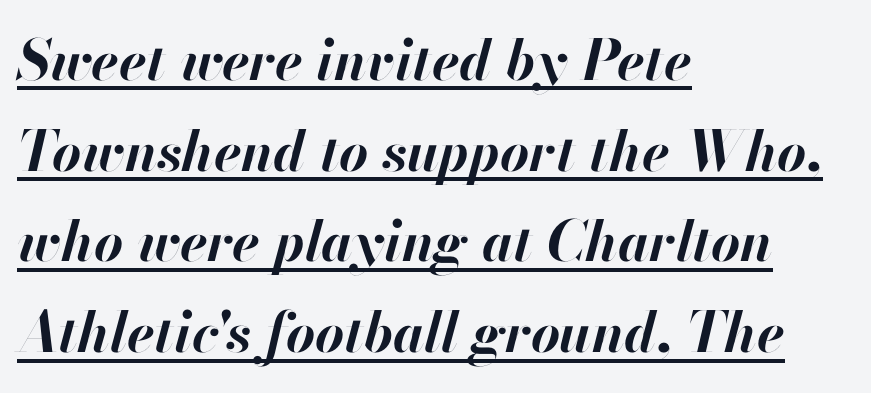
Q: Is the text bold? A: Yes.
Q: Is the text italic (slanted)? A: Yes, it leans right by about 13 degrees.
Q: Is the text underlined? A: Yes.
Q: How is the paragraph aligned? A: Left-aligned.
Q: Is the spacing between letters normal or unusually wide? A: Normal.
Q: Is the spacing between lines tight, normal or loose? A: Normal.
Q: Width (condensed, normal, or wide)? A: Normal.
Q: Stroke contrast? A: High.
Q: x-height? A: Small.
Q: Monospaced? A: No.
